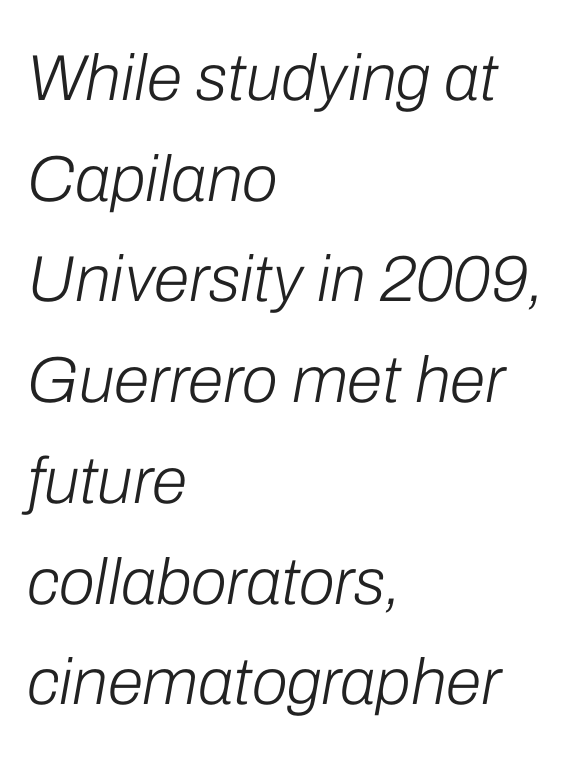
Q: Is the text bold? A: No.
Q: Is the text italic (slanted)? A: Yes, it leans right by about 10 degrees.
Q: Is the text underlined? A: No.
Q: How is the paragraph aligned? A: Left-aligned.
Q: Is the spacing between letters normal or unusually wide? A: Normal.
Q: Is the spacing between lines tight, normal or loose? A: Normal.
Q: Width (condensed, normal, or wide)? A: Normal.
Q: Stroke contrast? A: Low.
Q: x-height? A: Medium.
Q: Monospaced? A: No.
